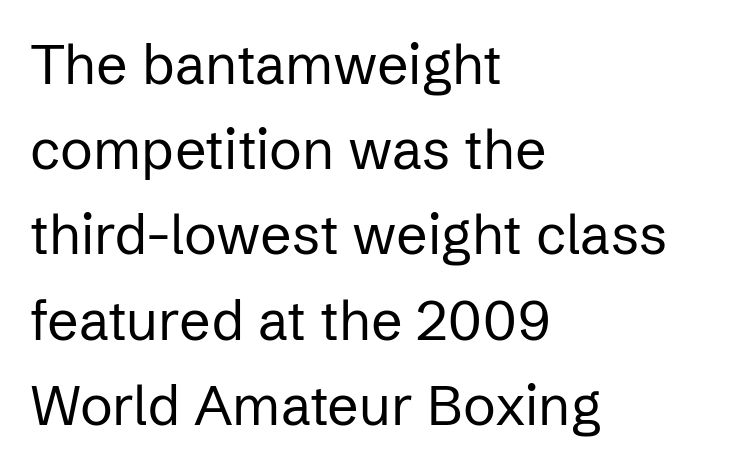
Horizontal alignment here is leftward, the default for most running prose. Students, observe: this is what conventionally led text looks like. The rendering shows plain stroke endings on the letterforms — a sans-serif design. Stem width sits at or under what a default text font uses. Every character sits straight up, as roman type does. The rendering uses natural spacing where letterforms have individual widths.
